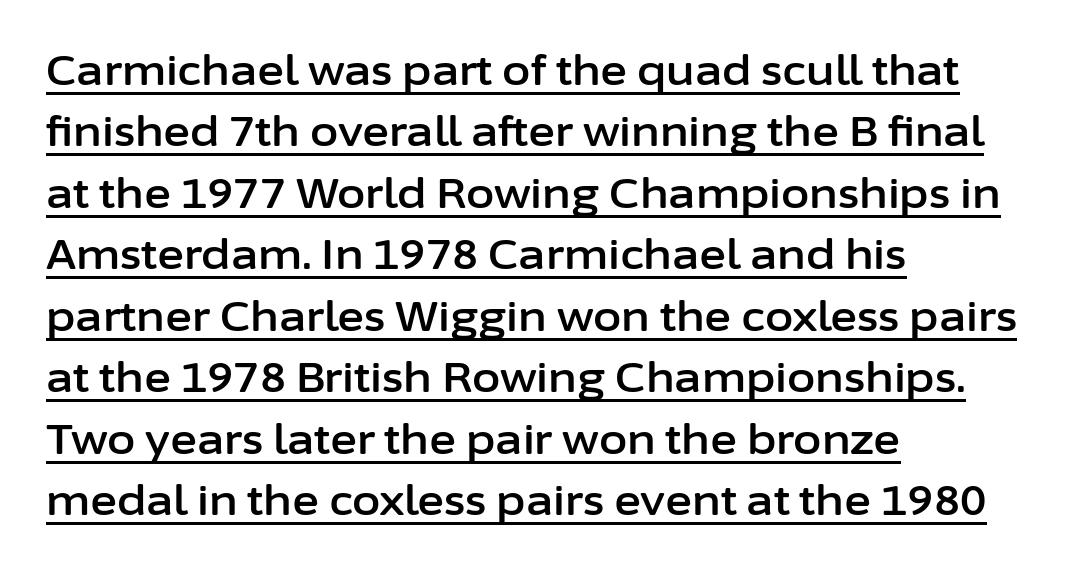
Q: Is the text italic (slanted)? A: No, it is upright.
Q: Is the typeface a serif or a sans-serif typeface? A: Sans-serif.
Q: Is the text underlined? A: Yes.
Q: How is the paragraph aligned? A: Left-aligned.
Q: Is the spacing between letters normal or unusually wide? A: Normal.
Q: Is the spacing between lines tight, normal or loose? A: Normal.
Q: Width (condensed, normal, or wide)? A: Normal.
Q: Stroke contrast? A: Low.
Q: x-height? A: Medium.
Q: Monospaced? A: No.
